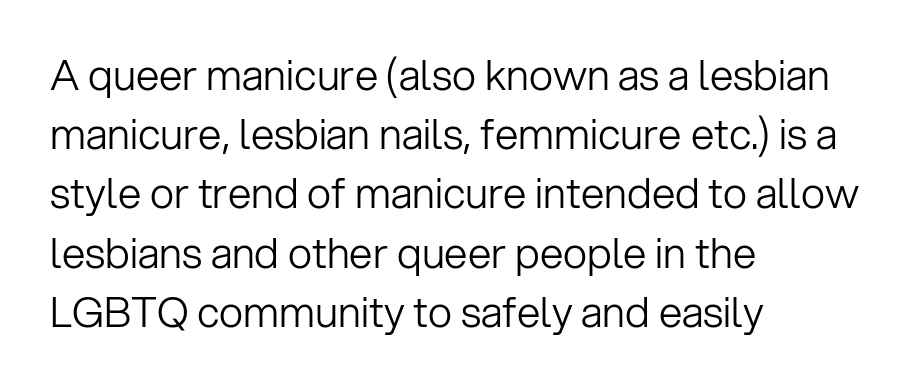
Q: Is the text bold? A: No.
Q: Is the text italic (slanted)? A: No, it is upright.
Q: Is the typeface a serif or a sans-serif typeface? A: Sans-serif.
Q: Is the text underlined? A: No.
Q: How is the paragraph aligned? A: Left-aligned.
Q: Is the spacing between letters normal or unusually wide? A: Normal.
Q: Is the spacing between lines tight, normal or loose? A: Normal.
Q: Width (condensed, normal, or wide)? A: Normal.
Q: Stroke contrast? A: Low.
Q: x-height? A: Medium.
Q: Monospaced? A: No.
